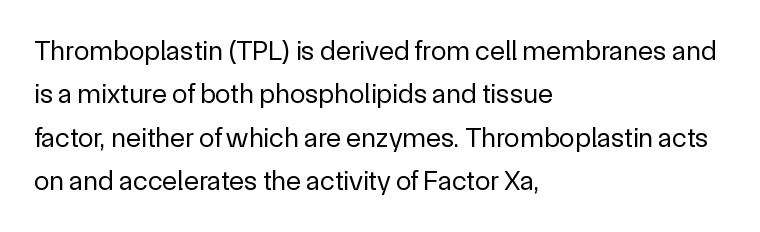
The block of text has a typical density, with ordinary space between rows. The passage is arranged the way most books set body copy — flush left. Every stem runs plumb, perpendicular to the baseline. Is the stroke heavy? The answer is a plain regular-or-lighter. The letters advance in unequal steps, a hallmark of proportional type.
